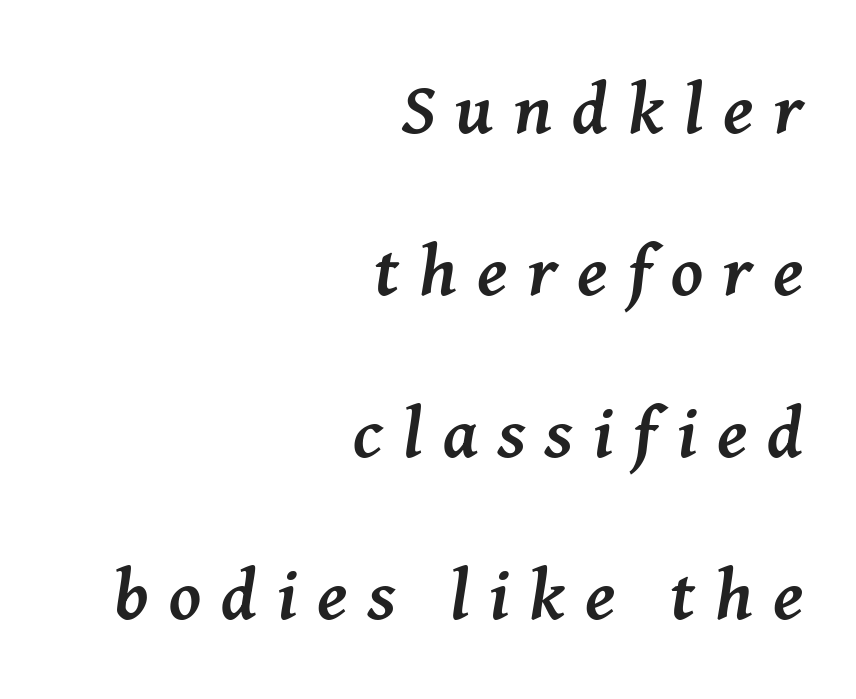
The image shows 72 px semibold serif type, italic (leaning right); set right-aligned, loose line spacing (2.25x), unusually wide letter spacing (+0.28 em), not underlined; medium stroke contrast and a medium x-height.
